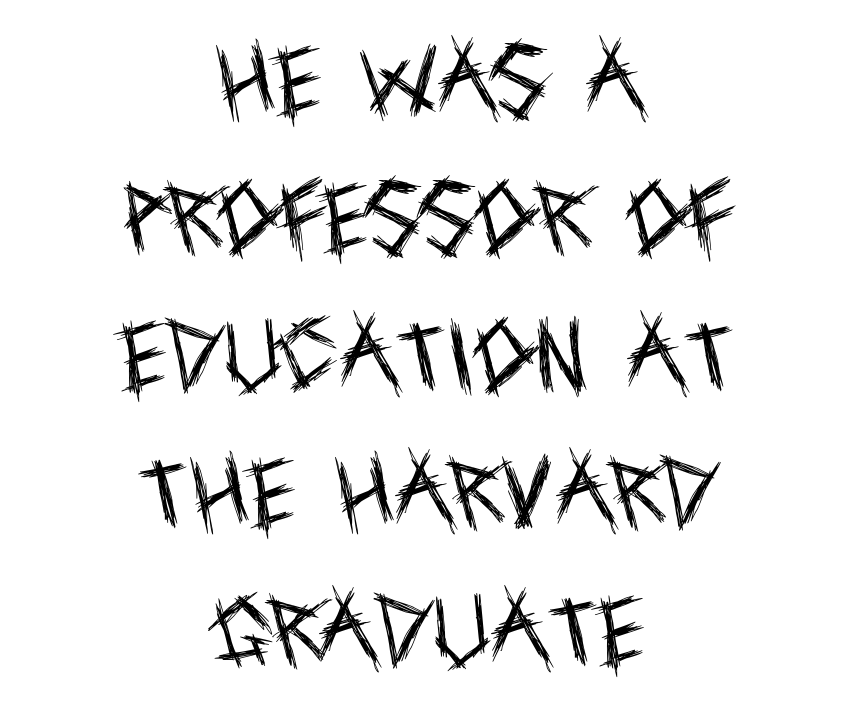
Q: Is the text bold? A: No.
Q: Is the text italic (slanted)? A: No, it is upright.
Q: Is the typeface a serif or a sans-serif typeface? A: Sans-serif.
Q: Is the text underlined? A: No.
Q: How is the paragraph aligned? A: Centered.
Q: Is the spacing between letters normal or unusually wide? A: Normal.
Q: Width (condensed, normal, or wide)? A: Condensed.
Q: x-height? A: Large.
Q: Monospaced? A: No.
